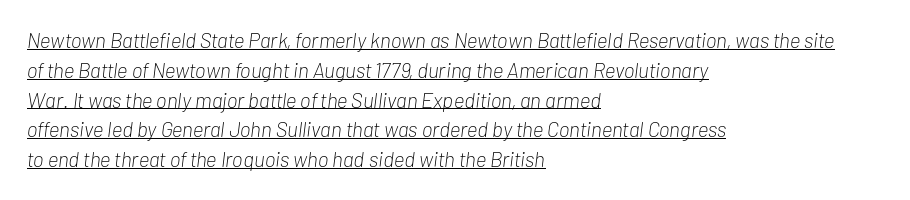
Q: Is the text bold? A: No.
Q: Is the text italic (slanted)? A: Yes, it leans right by about 7 degrees.
Q: Is the text underlined? A: Yes.
Q: How is the paragraph aligned? A: Left-aligned.
Q: Is the spacing between letters normal or unusually wide? A: Normal.
Q: Is the spacing between lines tight, normal or loose? A: Normal.
